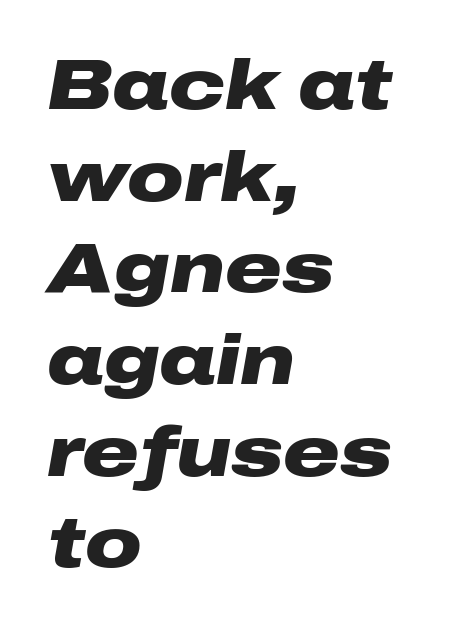
Q: Is the text bold? A: Yes.
Q: Is the text italic (slanted)? A: Yes, it leans right by about 10 degrees.
Q: Is the text underlined? A: No.
Q: How is the paragraph aligned? A: Left-aligned.
Q: Is the spacing between letters normal or unusually wide? A: Normal.
Q: Is the spacing between lines tight, normal or loose? A: Normal.
Q: Width (condensed, normal, or wide)? A: Wide.
Q: Stroke contrast? A: Low.
Q: x-height? A: Medium.
Q: Monospaced? A: No.
